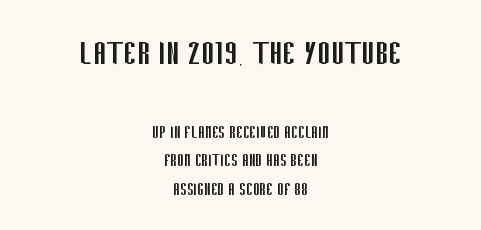
The image shows 40 px regular-weight, condensed sans-serif type, upright; set centered, normal line spacing (1.44x), normal letter spacing, not underlined; the first (top) block is 2.0x larger; low stroke contrast and a large x-height.
